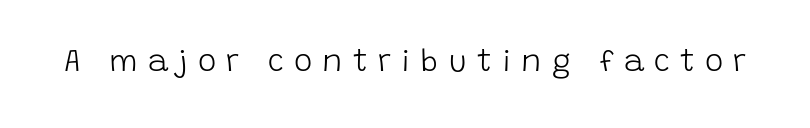
Q: Is the text bold? A: No.
Q: Is the text italic (slanted)? A: No, it is upright.
Q: Is the typeface a serif or a sans-serif typeface? A: Sans-serif.
Q: Is the text underlined? A: No.
Q: Is the spacing between letters normal or unusually wide? A: Unusually wide.
Q: Width (condensed, normal, or wide)? A: Normal.
Q: Stroke contrast? A: Low.
Q: x-height? A: Large.
Q: Monospaced? A: No.
